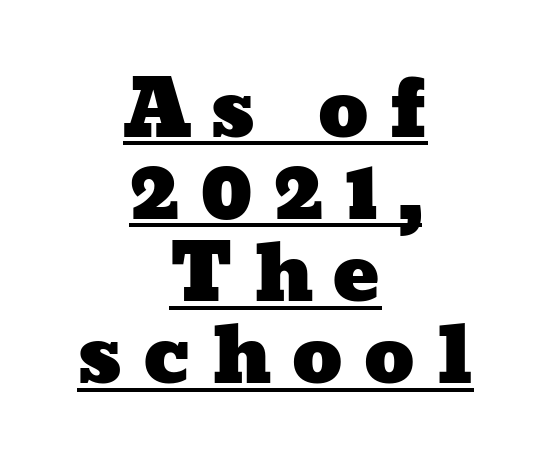
{"width": "wide", "stroke_contrast": "low", "x_height": "medium", "monospaced": "no", "underline": "yes", "align": "center", "line_spacing": "tight", "line_spacing_ratio": 1.04, "letter_spacing": "wide", "letter_spacing_em": 0.25, "glyph_px": 79}
